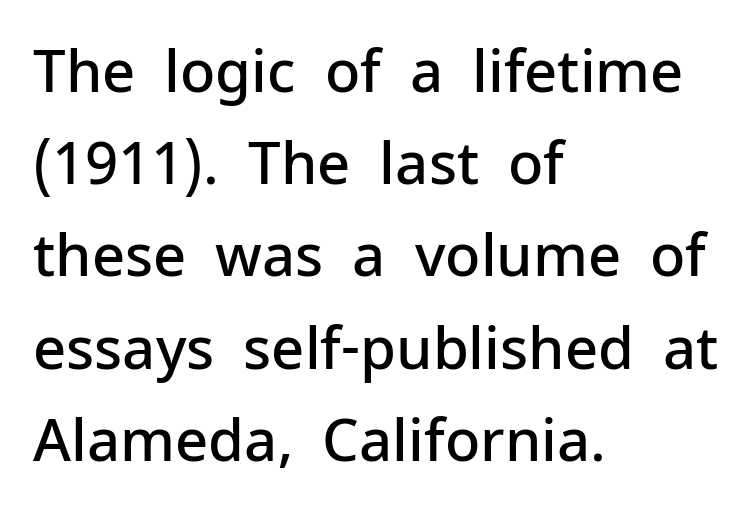
Q: Is the text bold? A: Semi-bold.
Q: Is the text italic (slanted)? A: No, it is upright.
Q: Is the typeface a serif or a sans-serif typeface? A: Sans-serif.
Q: Is the text underlined? A: No.
Q: How is the paragraph aligned? A: Left-aligned.
Q: Is the spacing between letters normal or unusually wide? A: Normal.
Q: Is the spacing between lines tight, normal or loose? A: Normal.
Q: Width (condensed, normal, or wide)? A: Normal.
Q: Stroke contrast? A: Low.
Q: x-height? A: Medium.
Q: Monospaced? A: No.
